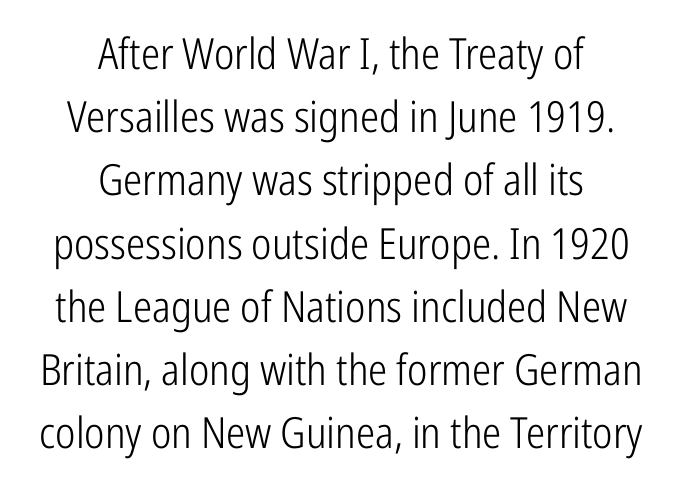
The passage shown is not bold in any degree. Unlike italic type, these characters show no tilt at all. These lines are composed in type without serifs. The area under the type is left untouched. Note the varied advance widths — an 'i' is clearly narrower than an 'm'. These lines stack symmetrically, like a column narrowing and widening about its center.
